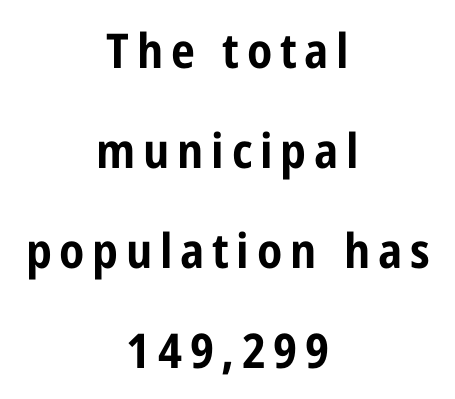
Q: Is the text bold? A: Yes.
Q: Is the text italic (slanted)? A: No, it is upright.
Q: Is the typeface a serif or a sans-serif typeface? A: Sans-serif.
Q: Is the text underlined? A: No.
Q: How is the paragraph aligned? A: Centered.
Q: Is the spacing between lines tight, normal or loose? A: Loose.
Q: Width (condensed, normal, or wide)? A: Condensed.
Q: Stroke contrast? A: Low.
Q: x-height? A: Medium.
Q: Monospaced? A: No.
